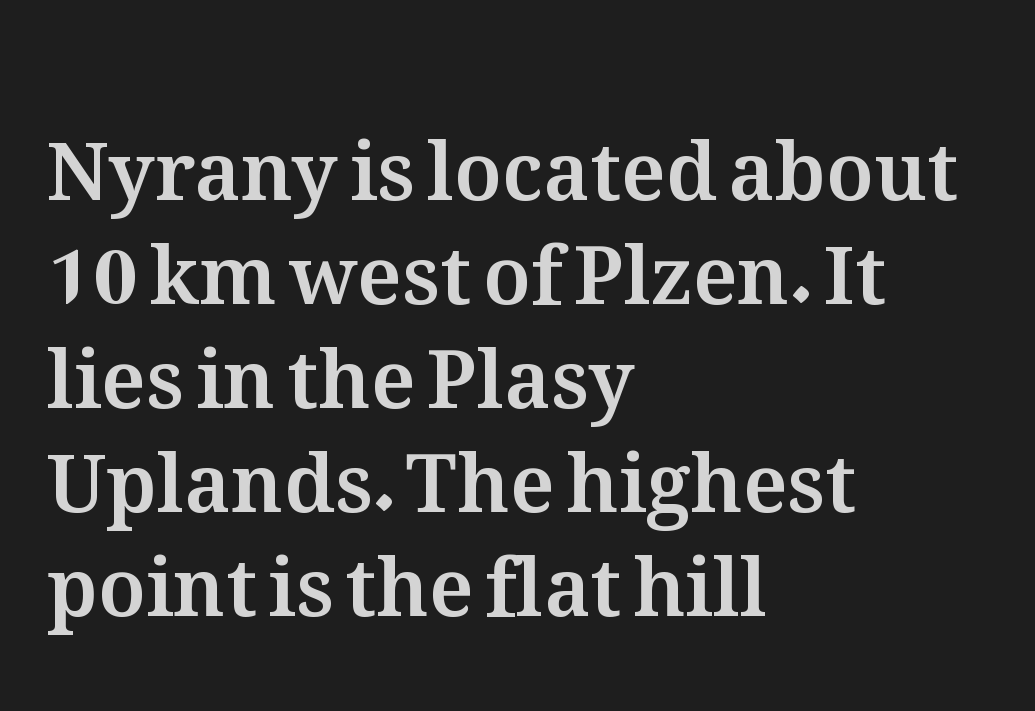
The image shows 80 px text type, upright; set left-aligned, normal line spacing (1.3x), normal letter spacing, not underlined; medium stroke contrast and a medium x-height.
